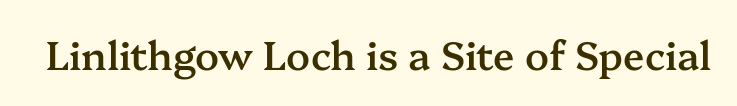
Q: Is the text bold? A: Semi-bold.
Q: Is the text italic (slanted)? A: No, it is upright.
Q: Is the typeface a serif or a sans-serif typeface? A: Serif.
Q: Is the text underlined? A: No.
Q: Is the spacing between letters normal or unusually wide? A: Normal.
Q: Width (condensed, normal, or wide)? A: Normal.
Q: Stroke contrast? A: Medium.
Q: x-height? A: Medium.
Q: Monospaced? A: No.
